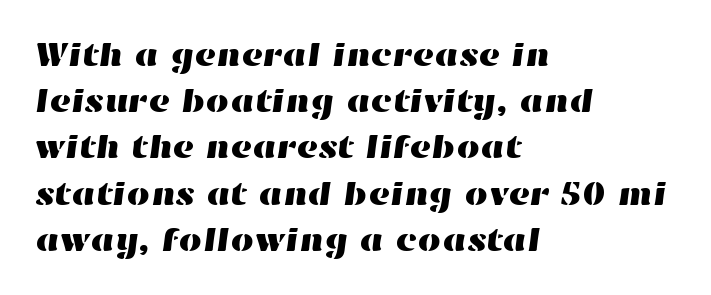
The image shows 33 px wide type; set left-aligned, normal line spacing (1.4x), normal letter spacing, not underlined; high stroke contrast and a medium x-height.
